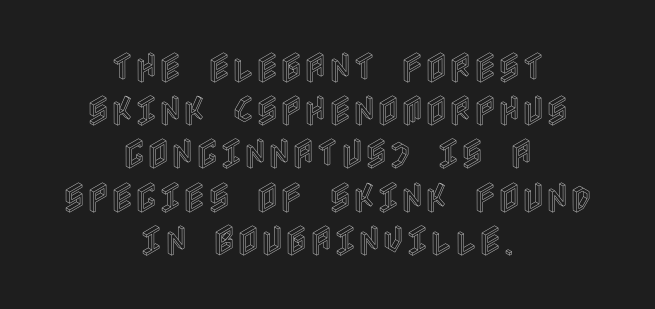
{"italic": "no", "width": "condensed", "x_height": "large", "underline": "no", "align": "center", "line_spacing": "normal", "line_spacing_ratio": 1.31, "letter_spacing": "normal", "letter_spacing_em": 0.0, "glyph_px": 33}
